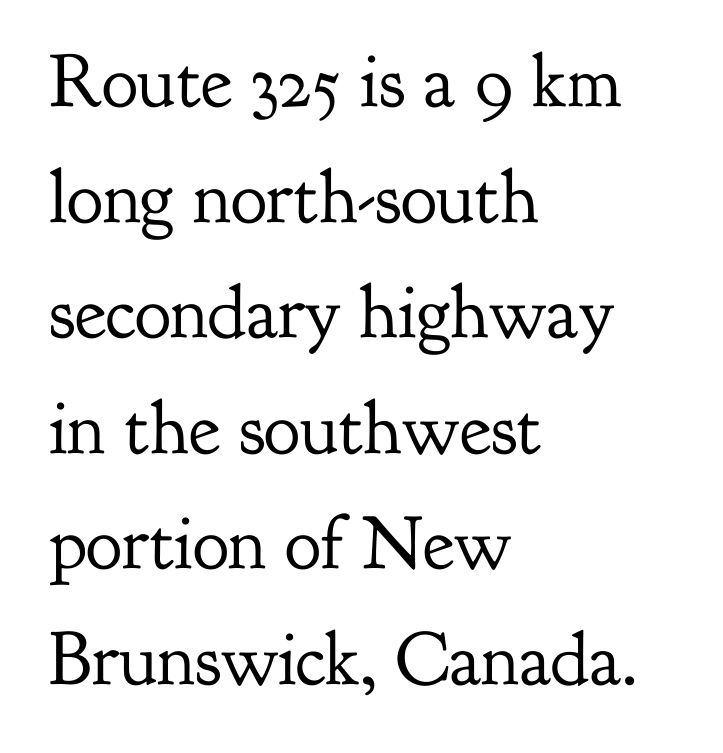
{"serif": "yes", "italic": "no", "bold": "no", "weight": "regular", "width": "normal", "stroke_contrast": "low", "x_height": "small", "monospaced": "no", "underline": "no", "align": "left", "line_spacing": "normal", "line_spacing_ratio": 1.52, "letter_spacing": "normal", "letter_spacing_em": 0.0, "glyph_px": 76}
